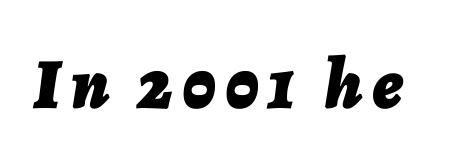
Italic: yes, the glyphs are oblique. Its strokes are broad and dark, the hallmark of bold type. Unmarked baselines from the first word to the last. You could not count columns in this text — the font is proportionally spaced.
